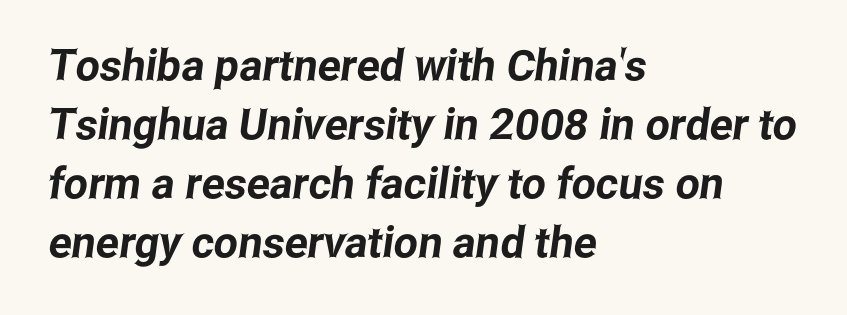
Q: Is the typeface a serif or a sans-serif typeface? A: Sans-serif.
Q: Is the text underlined? A: No.
Q: How is the paragraph aligned? A: Left-aligned.
Q: Is the spacing between letters normal or unusually wide? A: Normal.
Q: Is the spacing between lines tight, normal or loose? A: Normal.
Q: Width (condensed, normal, or wide)? A: Condensed.
Q: Stroke contrast? A: Low.
Q: x-height? A: Medium.
Q: Monospaced? A: No.
